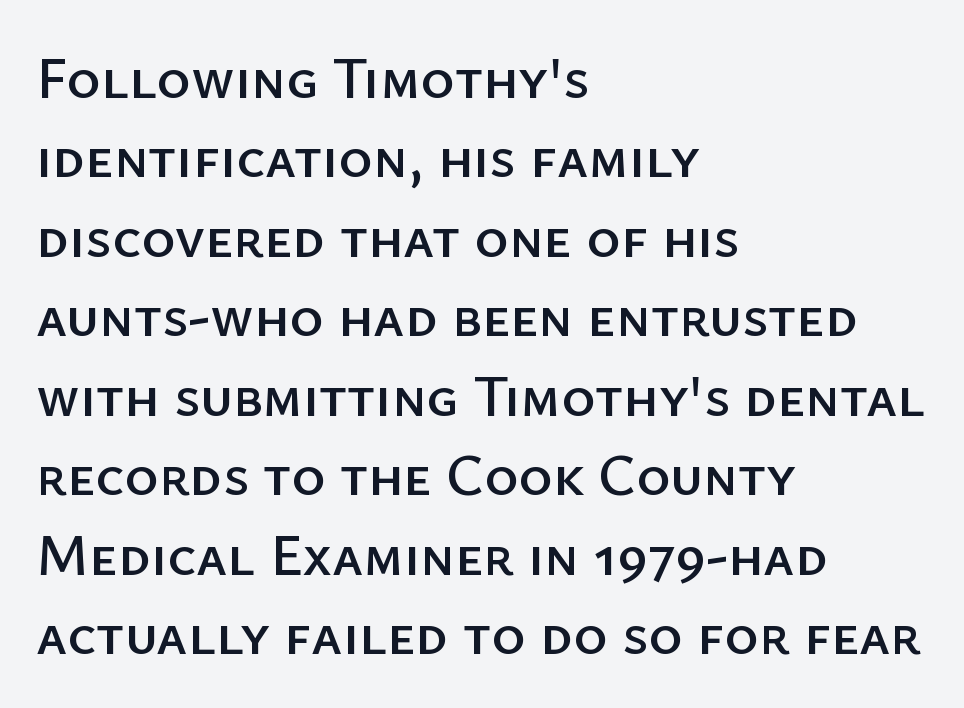
The image shows 58 px sans-serif type, upright; set left-aligned, normal line spacing (1.37x), normal letter spacing, not underlined; low stroke contrast and a medium x-height.
